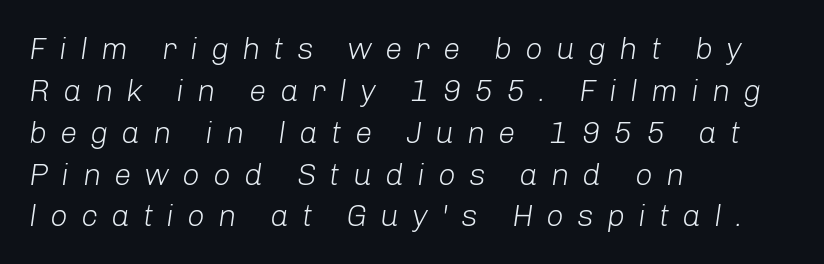
The face used here is rendered with a markedly widened letterfit. Notice how descenders clear the ascenders below comfortably — that's standard leading. Do the characters align in a grid? No, the font is proportional. Stems here are at most as thick as an everyday book face.
